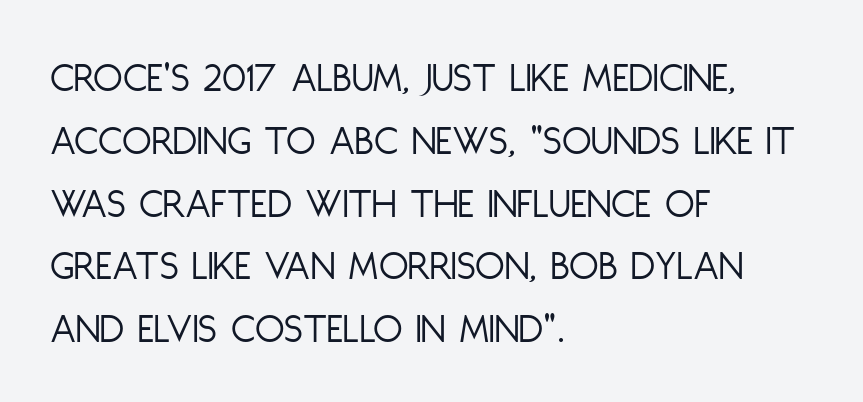
The image shows 43 px light, condensed sans-serif type, upright; set left-aligned, normal line spacing (1.46x), normal letter spacing, not underlined; low stroke contrast and a large x-height.
